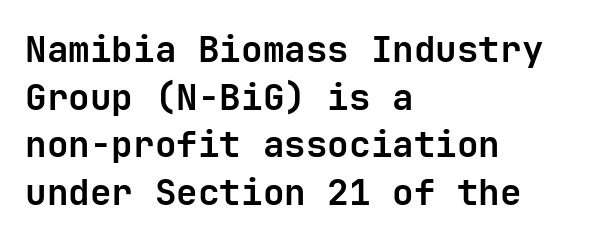
{"serif": "no", "italic": "no", "bold": "yes", "weight": "bold", "width": "normal", "stroke_contrast": "low", "x_height": "medium", "monospaced": "yes", "underline": "no", "align": "left", "line_spacing": "normal", "line_spacing_ratio": 1.32, "letter_spacing": "normal", "letter_spacing_em": 0.0, "glyph_px": 36}
